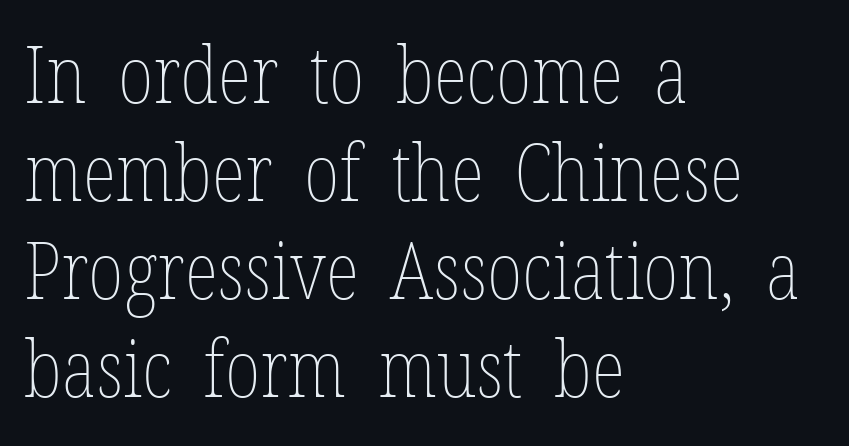
Q: Is the text bold? A: No.
Q: Is the text italic (slanted)? A: No, it is upright.
Q: Is the text underlined? A: No.
Q: How is the paragraph aligned? A: Left-aligned.
Q: Is the spacing between letters normal or unusually wide? A: Normal.
Q: Width (condensed, normal, or wide)? A: Condensed.
Q: Stroke contrast? A: Low.
Q: x-height? A: Medium.
Q: Monospaced? A: No.
